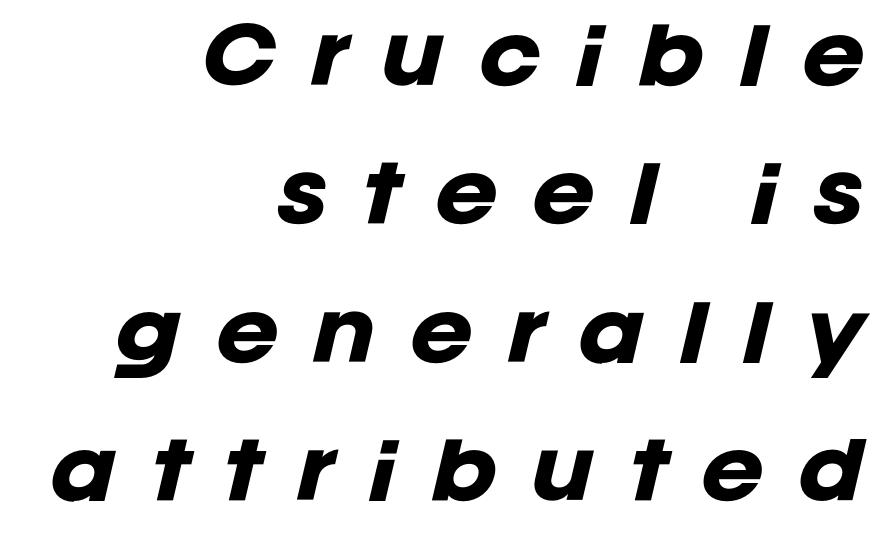
The image shows 76 px heavy type, italic (leaning right); set right-aligned, line spacing 1.82x, unusually wide letter spacing (+0.44 em), not underlined; low stroke contrast and a large x-height.
